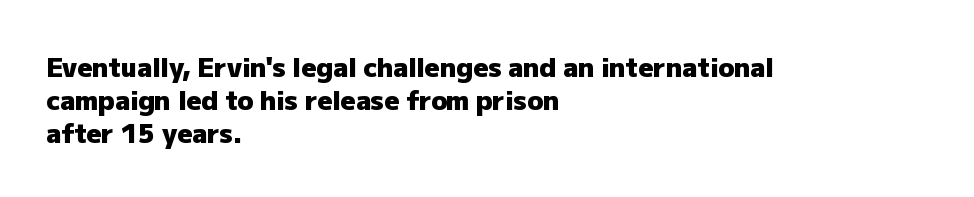
{"italic": "no", "bold": "yes", "underline": "no", "align": "left", "line_spacing": "normal", "line_spacing_ratio": 1.26, "letter_spacing": "normal", "letter_spacing_em": 0.0, "glyph_px": 26}
